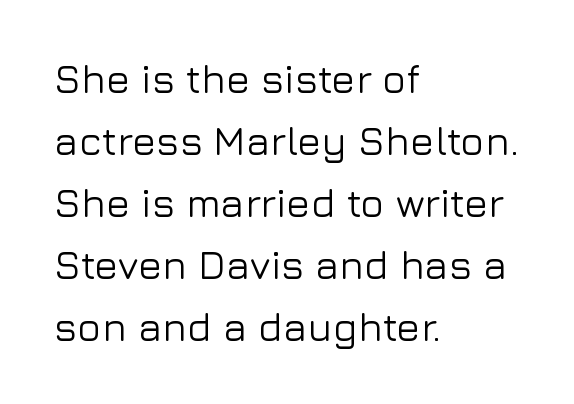
The image shows 40 px sans-serif type, upright; set left-aligned, normal line spacing (1.55x), normal letter spacing, not underlined; low stroke contrast and a medium x-height.
